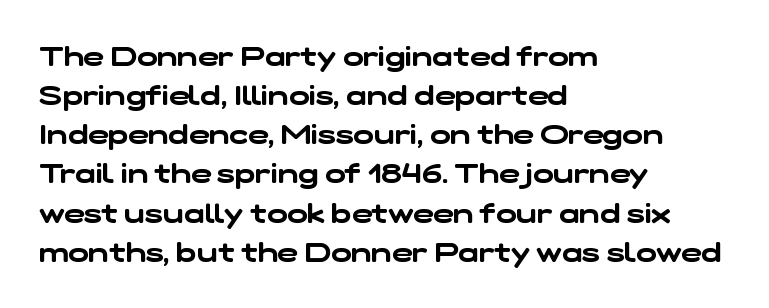
The image shows 27 px text type; set left-aligned, normal line spacing (1.45x), normal letter spacing, not underlined.
